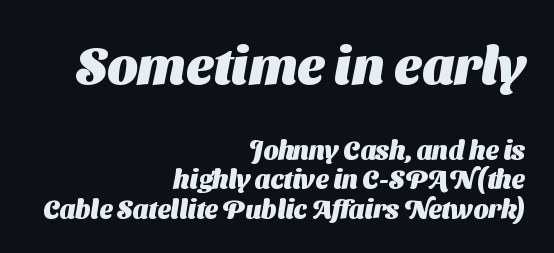
The image shows 53 px heavy sans-serif type; set right-aligned, tight line spacing (1.14x), normal letter spacing, not underlined; the first (top) block is 2.04x larger; medium stroke contrast and a medium x-height.
